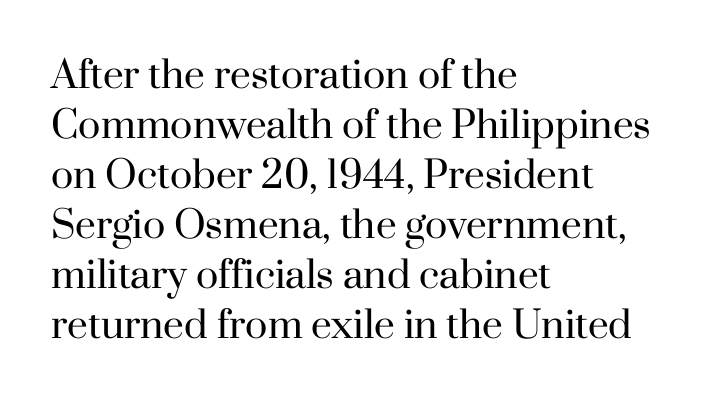
{"serif": "yes", "italic": "no", "bold": "no", "weight": "regular", "width": "normal", "stroke_contrast": "high", "x_height": "small", "monospaced": "no", "underline": "no", "align": "left", "line_spacing": "normal", "line_spacing_ratio": 1.35, "letter_spacing": "normal", "letter_spacing_em": 0.0, "glyph_px": 37}
